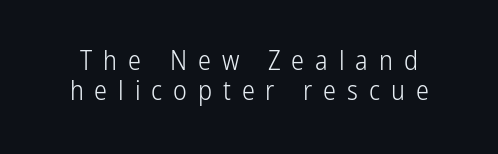
The image shows 26 px text type, upright; set tight line spacing (1.14x), unusually wide letter spacing (+0.42 em), not underlined.
